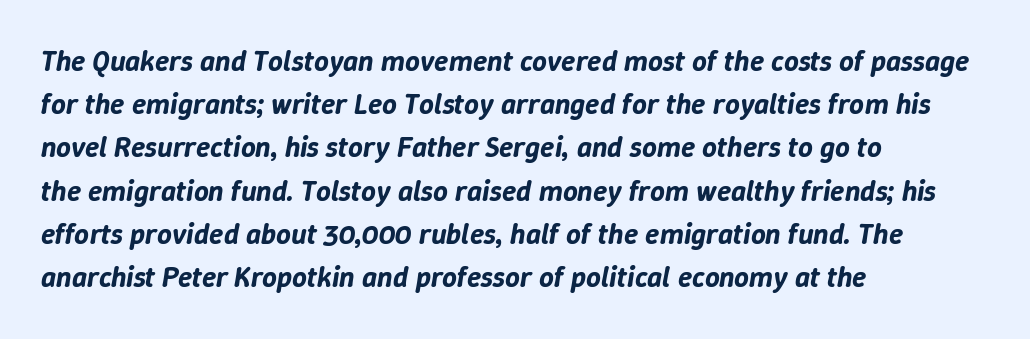
{"italic": "yes", "lean": "right", "slant_degrees": 9, "width": "normal", "stroke_contrast": "low", "x_height": "medium", "monospaced": "no", "underline": "no", "align": "left", "line_spacing": "normal", "line_spacing_ratio": 1.49, "letter_spacing": "normal", "letter_spacing_em": 0.0, "glyph_px": 29}
